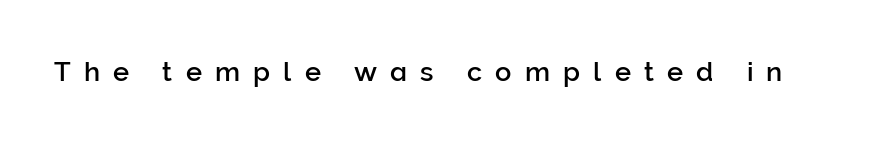
{"italic": "no", "underline": "no", "letter_spacing": "wide", "letter_spacing_em": 0.49, "glyph_px": 27}
